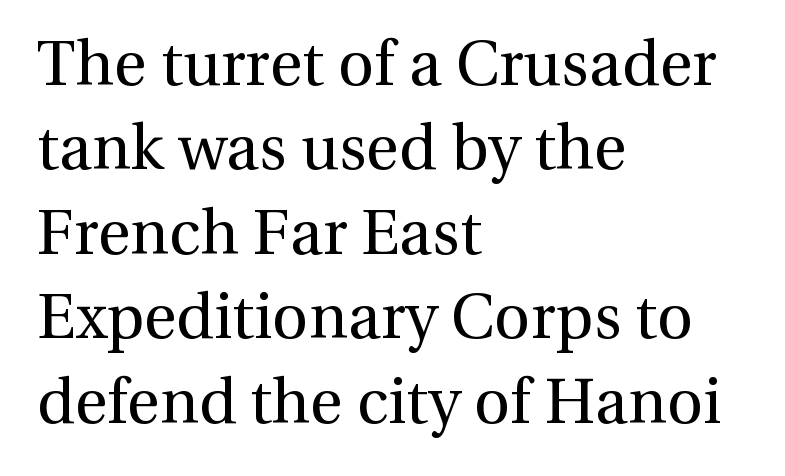
The image shows 63 px regular-weight serif type, upright; set left-aligned, normal line spacing (1.34x), normal letter spacing, not underlined; a medium x-height.
